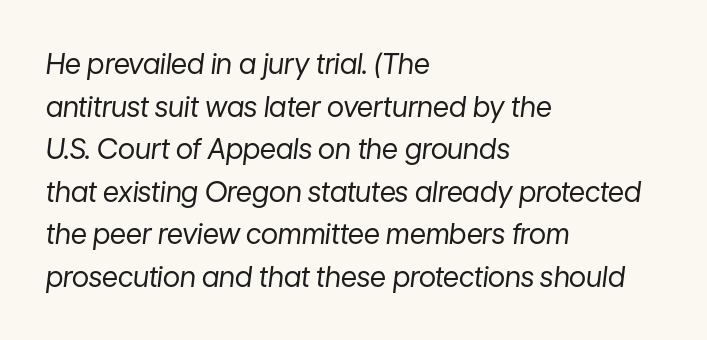
{"italic": "yes", "lean": "right", "slant_degrees": 7, "bold": "no", "weight": "regular", "width": "normal", "stroke_contrast": "low", "x_height": "medium", "monospaced": "no", "underline": "no", "align": "left", "line_spacing": "normal", "line_spacing_ratio": 1.52, "letter_spacing": "normal", "letter_spacing_em": 0.0, "glyph_px": 28}
